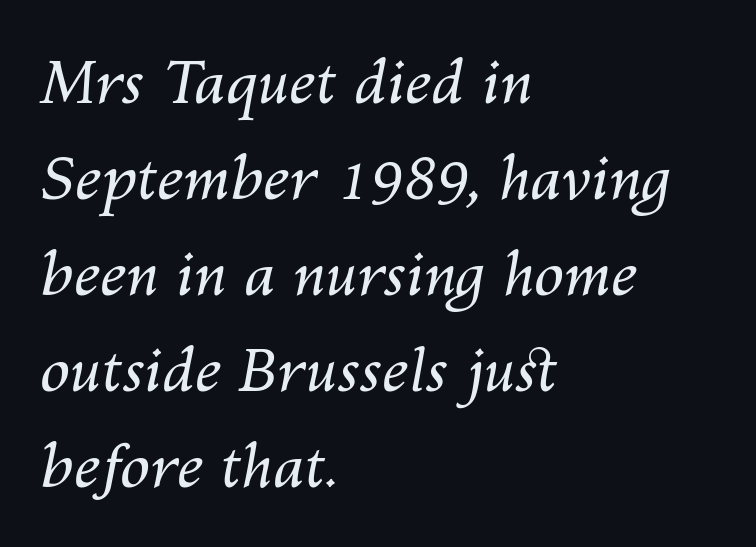
The image shows 60 px regular-weight type, italic (leaning right); set left-aligned, normal line spacing (1.6x), normal letter spacing, not underlined; medium stroke contrast and a medium x-height.
